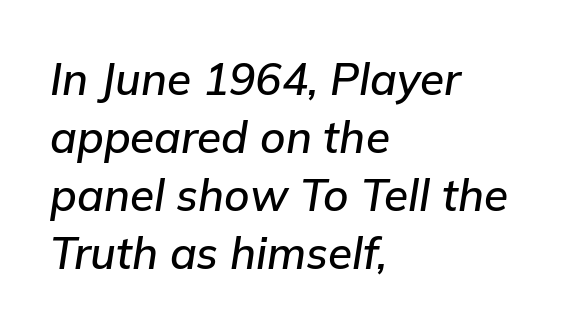
Line starts are locked; line ends wander. The passage shown is not underscored anywhere. The lines sit at an ordinary, default distance from one another. Rendered with sloped, italic letterforms. The letters sit at their default tracking, neither squeezed nor spread.
